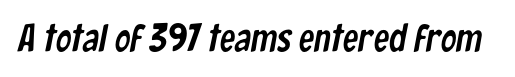
The image shows 39 px condensed sans-serif type; set normal letter spacing, not underlined; low stroke contrast and a medium x-height.
